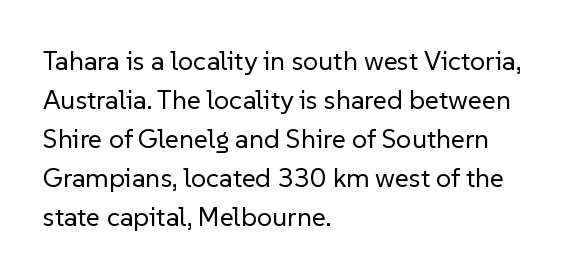
{"italic": "no", "bold": "no", "underline": "no", "align": "left", "line_spacing": "normal", "line_spacing_ratio": 1.44, "letter_spacing": "normal", "letter_spacing_em": 0.0, "glyph_px": 27}
